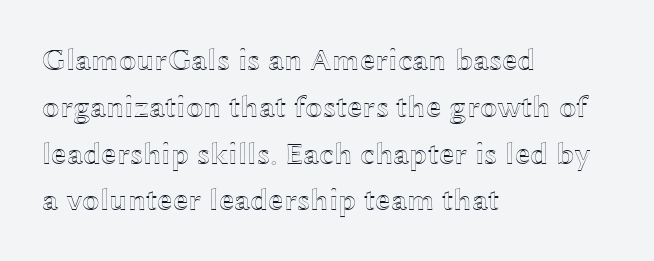
This is roman type, the default non-slanted kind. The letters advance in unequal steps, a hallmark of proportional type. A clean baseline with only descenders dipping below it. The gaps between neighbouring characters are ordinary and unremarkable.
